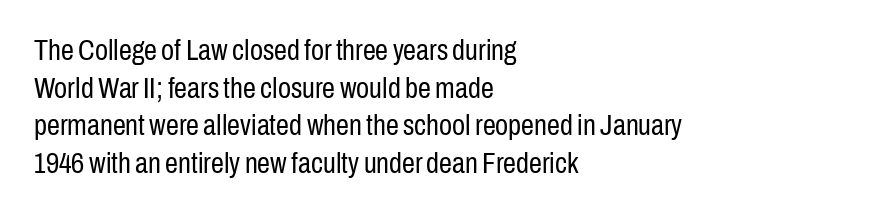
The image shows 29 px regular-weight, condensed sans-serif type, upright; set left-aligned, normal line spacing (1.3x), normal letter spacing, not underlined; low stroke contrast and a medium x-height.
